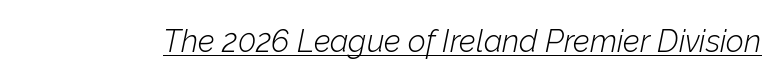
Stroke mass is kept to a normal reading level or below. Note the varied advance widths — an 'i' is clearly narrower than an 'm'. What stands out about the letter spacing? Nothing — it is the standard amount. When letters slant like this, we call the style italic. The face used here appears with an underline applied.
